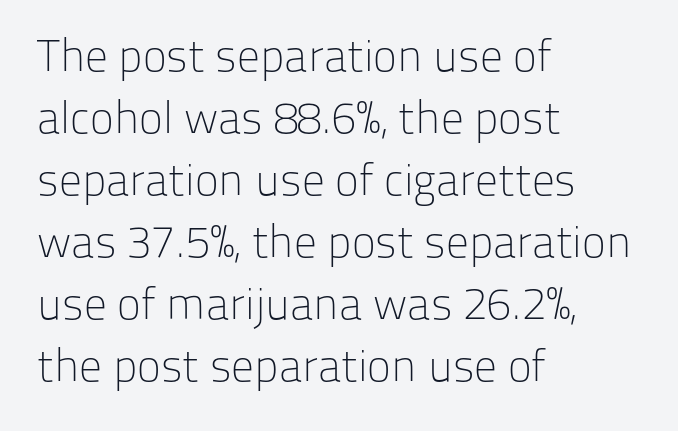
Q: Is the text bold? A: No.
Q: Is the text italic (slanted)? A: No, it is upright.
Q: Is the typeface a serif or a sans-serif typeface? A: Sans-serif.
Q: Is the text underlined? A: No.
Q: How is the paragraph aligned? A: Left-aligned.
Q: Is the spacing between letters normal or unusually wide? A: Normal.
Q: Is the spacing between lines tight, normal or loose? A: Normal.
Q: Width (condensed, normal, or wide)? A: Normal.
Q: Stroke contrast? A: Low.
Q: x-height? A: Medium.
Q: Monospaced? A: No.
